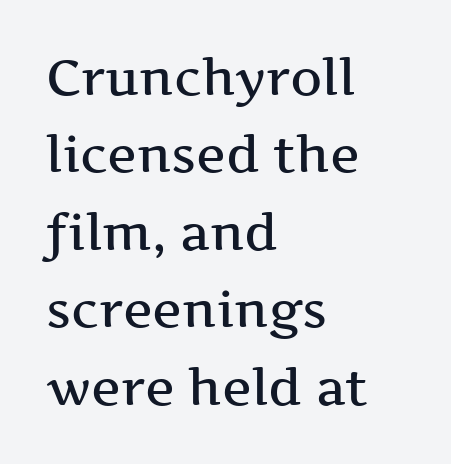
{"serif": "yes", "italic": "no", "bold": "semi", "weight": "semibold", "width": "wide", "stroke_contrast": "medium", "x_height": "medium", "monospaced": "no", "underline": "no", "align": "left", "line_spacing": "normal", "line_spacing_ratio": 1.55, "letter_spacing": "normal", "letter_spacing_em": 0.0, "glyph_px": 50}
